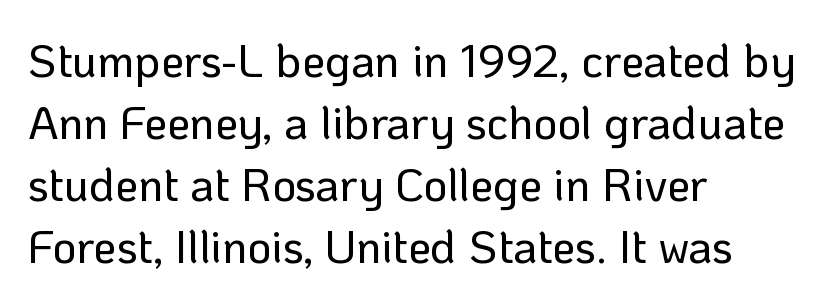
The image shows 46 px sans-serif type, upright; set left-aligned, normal line spacing (1.35x), normal letter spacing, not underlined; low stroke contrast and a medium x-height.
